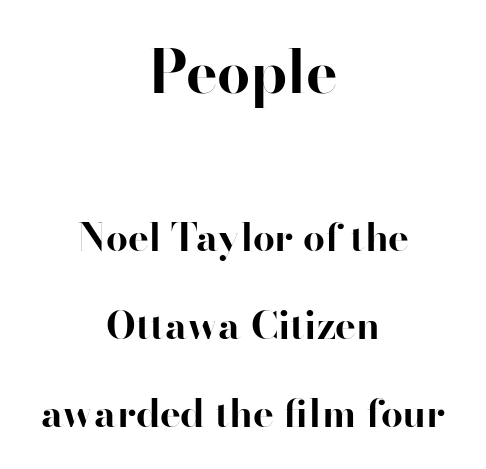
{"serif": "no", "italic": "no", "bold": "yes", "weight": "bold", "width": "normal", "stroke_contrast": "high", "x_height": "small", "monospaced": "no", "underline": "no", "align": "center", "line_spacing": "loose", "line_spacing_ratio": 2.26, "letter_spacing": "normal", "letter_spacing_em": 0.0, "larger_block": "first", "size_ratio": 1.51, "glyph_px": 59}
